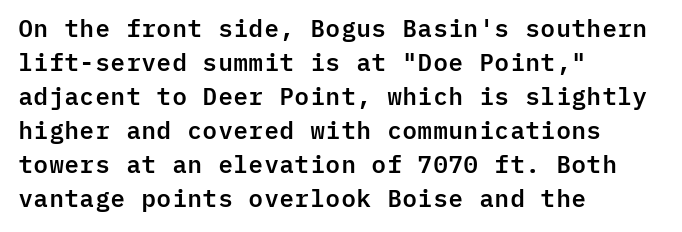
{"italic": "no", "underline": "no", "align": "left", "line_spacing": "normal", "line_spacing_ratio": 1.42, "letter_spacing": "normal", "letter_spacing_em": 0.0, "glyph_px": 24}
